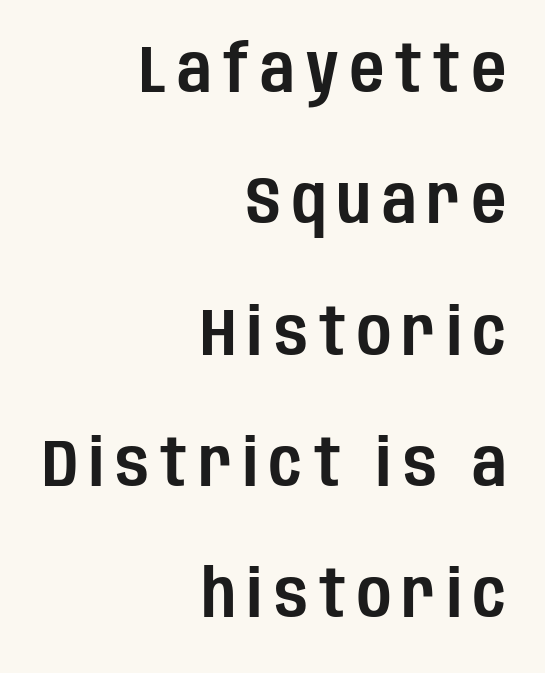
{"serif": "no", "italic": "no", "width": "condensed", "stroke_contrast": "low", "x_height": "large", "monospaced": "no", "underline": "no", "align": "right", "line_spacing": "loose", "line_spacing_ratio": 1.99, "glyph_px": 66}
